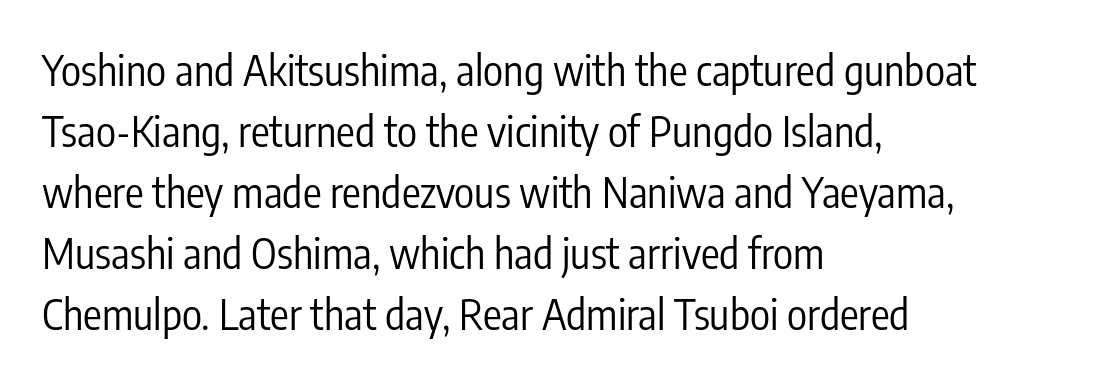
Q: Is the text bold? A: No.
Q: Is the text italic (slanted)? A: No, it is upright.
Q: Is the typeface a serif or a sans-serif typeface? A: Sans-serif.
Q: Is the text underlined? A: No.
Q: How is the paragraph aligned? A: Left-aligned.
Q: Is the spacing between letters normal or unusually wide? A: Normal.
Q: Is the spacing between lines tight, normal or loose? A: Normal.
Q: Width (condensed, normal, or wide)? A: Condensed.
Q: Stroke contrast? A: Low.
Q: x-height? A: Medium.
Q: Monospaced? A: No.
